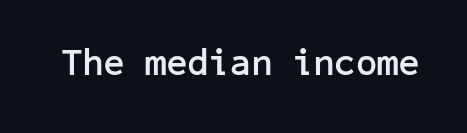
Decoration check: the copy has no underline. The axis of the letterforms is exactly vertical. The passage shown has conventional tracking throughout. This is sans-serif lettering, the kind often seen on screens and signage.
